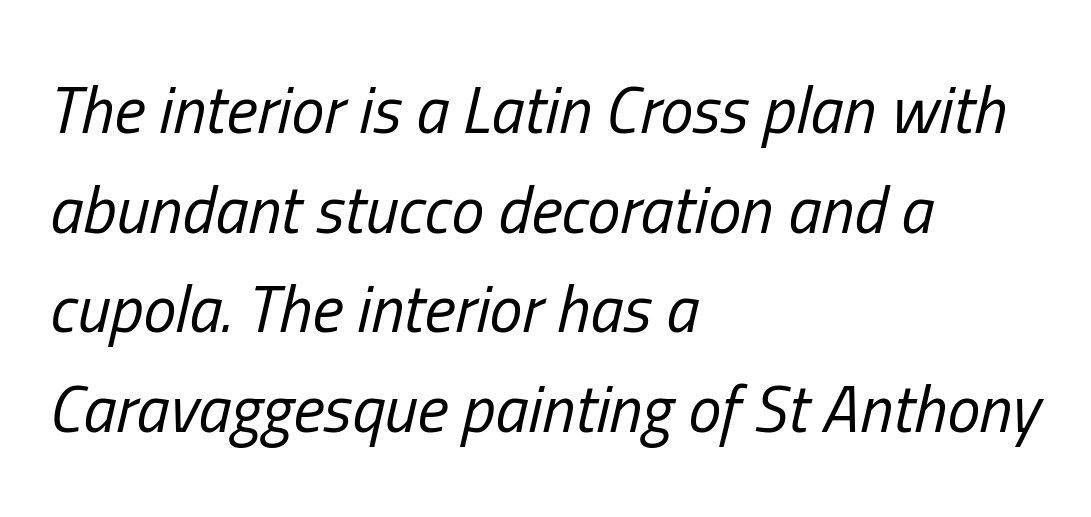
{"italic": "yes", "lean": "right", "slant_degrees": 13, "bold": "no", "weight": "regular", "width": "condensed", "stroke_contrast": "low", "x_height": "medium", "monospaced": "no", "underline": "no", "align": "left", "line_spacing": "normal", "line_spacing_ratio": 1.51, "letter_spacing": "normal", "letter_spacing_em": 0.0, "glyph_px": 66}
